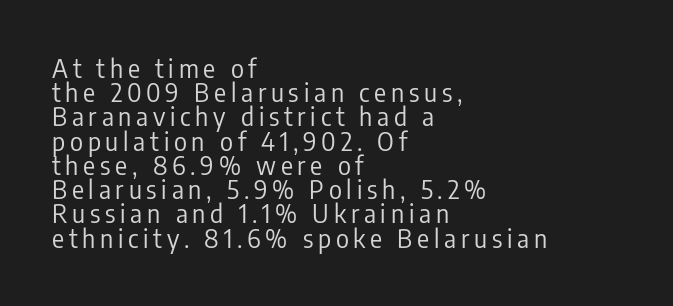
Check the space under the baseline: it is left empty. Stem width sits at or under what a default text font uses. In terms of posture, this sample is upright. The rendering anchors every line to the left-hand side.
